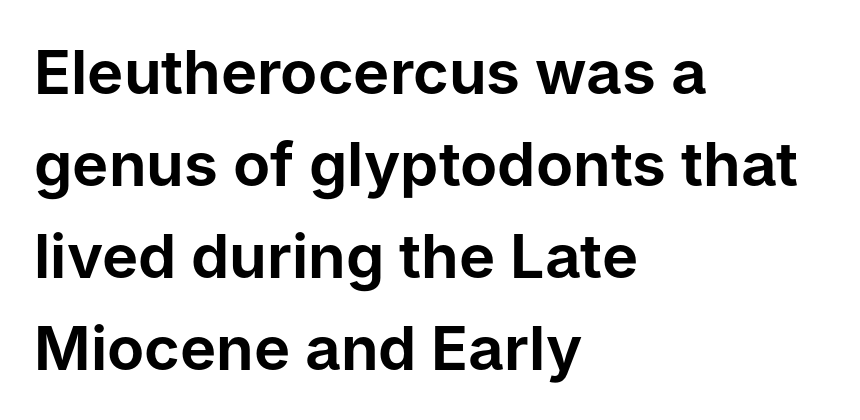
Q: Is the text italic (slanted)? A: No, it is upright.
Q: Is the typeface a serif or a sans-serif typeface? A: Sans-serif.
Q: Is the text underlined? A: No.
Q: How is the paragraph aligned? A: Left-aligned.
Q: Is the spacing between letters normal or unusually wide? A: Normal.
Q: Is the spacing between lines tight, normal or loose? A: Normal.
Q: Width (condensed, normal, or wide)? A: Normal.
Q: Stroke contrast? A: Low.
Q: x-height? A: Medium.
Q: Monospaced? A: No.
